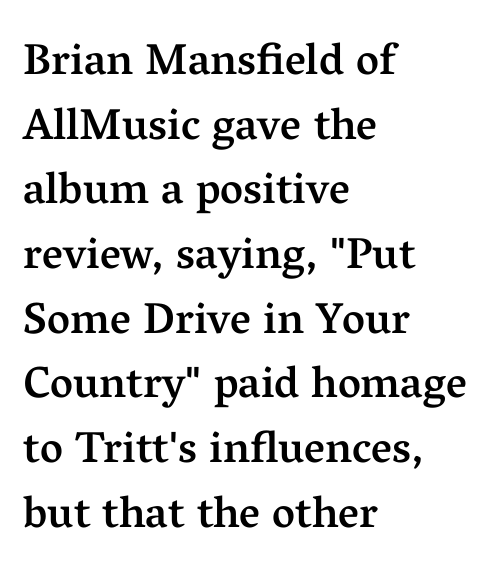
The image shows 44 px semibold serif type, upright; set left-aligned, normal line spacing (1.47x), normal letter spacing, not underlined; medium stroke contrast and a medium x-height.
